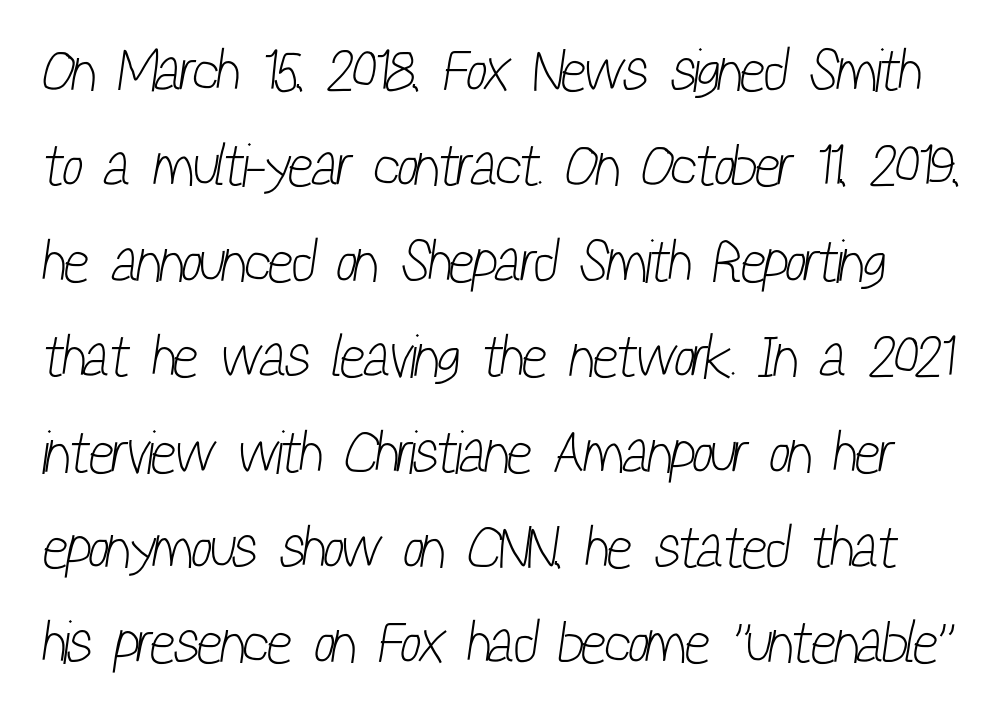
Q: Is the text bold? A: No.
Q: Is the typeface a serif or a sans-serif typeface? A: Sans-serif.
Q: Is the text underlined? A: No.
Q: Is the spacing between letters normal or unusually wide? A: Normal.
Q: Is the spacing between lines tight, normal or loose? A: Normal.
Q: Width (condensed, normal, or wide)? A: Condensed.
Q: Stroke contrast? A: Low.
Q: x-height? A: Medium.
Q: Monospaced? A: No.
